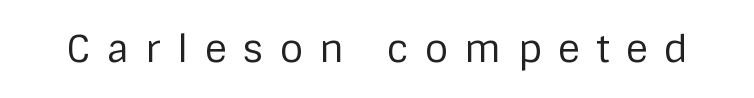
{"serif": "no", "italic": "no", "bold": "no", "weight": "regular", "width": "normal", "stroke_contrast": "low", "x_height": "large", "monospaced": "no", "underline": "no", "letter_spacing": "wide", "letter_spacing_em": 0.43, "glyph_px": 38}
